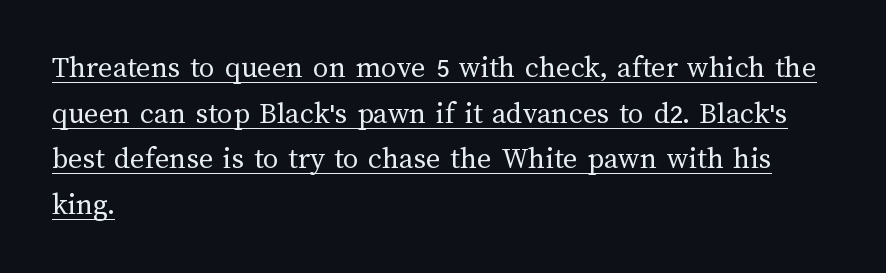
The image shows 31 px regular-weight type, upright; set left-aligned, normal line spacing (1.47x), normal letter spacing, underlined; medium stroke contrast and a medium x-height.
